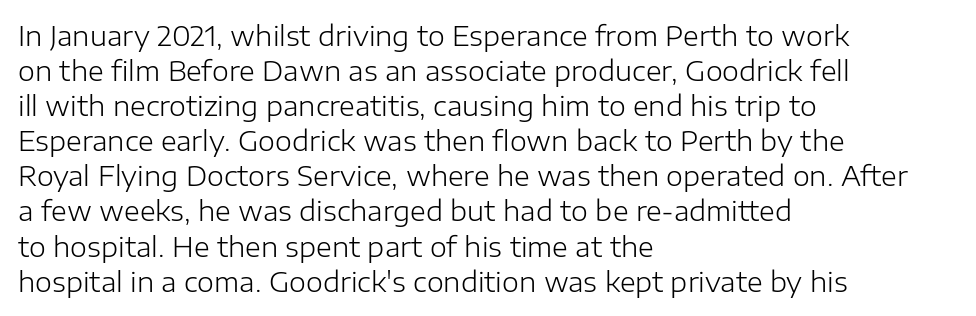
Q: Is the text bold? A: No.
Q: Is the text italic (slanted)? A: No, it is upright.
Q: Is the text underlined? A: No.
Q: How is the paragraph aligned? A: Left-aligned.
Q: Is the spacing between letters normal or unusually wide? A: Normal.
Q: Is the spacing between lines tight, normal or loose? A: Normal.
